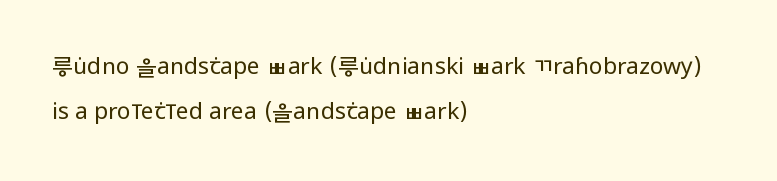
The letters stand straight up with perfectly vertical stems. Unmarked baselines from the first word to the last. A classic flush-left, rag-right setting is used for this passage. In terms of leading, this rendering errs on the spacious side. The cut favours lightness, reaching ordinary text weight at its darkest. You could call the tracking neutral — neither tight nor loose.
